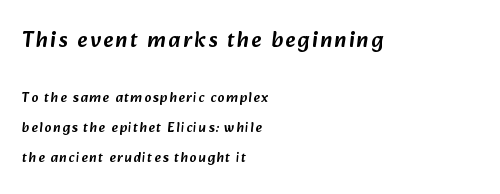
The image shows 22 px text type; set left-aligned, loose line spacing (2.13x), not underlined; the first (top) block is 1.57x larger.
